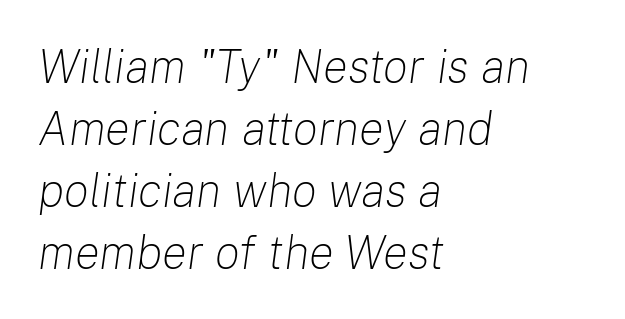
{"italic": "yes", "lean": "right", "slant_degrees": 8, "bold": "no", "weight": "light", "width": "normal", "stroke_contrast": "low", "x_height": "medium", "monospaced": "no", "underline": "no", "align": "left", "line_spacing": "normal", "line_spacing_ratio": 1.32, "letter_spacing": "normal", "letter_spacing_em": 0.0, "glyph_px": 47}
